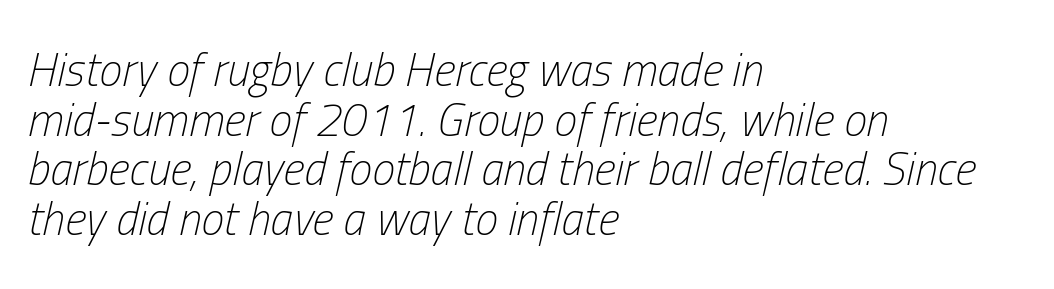
The rendering keeps characters at their native spacing. The zone under the glyphs is completely vacant. The text block is weighted toward the left margin, trailing off unevenly rightward. Vertical spacing — tight. Bold? No — there's no thickening of the strokes.
